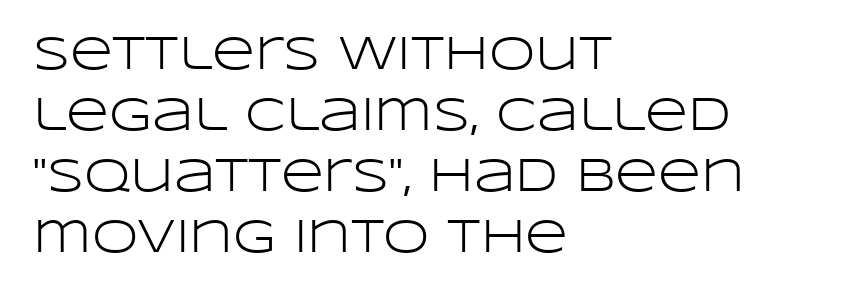
These lines are rendered in a variable-pitch font. The strokes carry an ordinary text weight at most. The line texture is even and compact thanks to regular tracking. Every row of glyphs begins at an identical x-position on the left.
